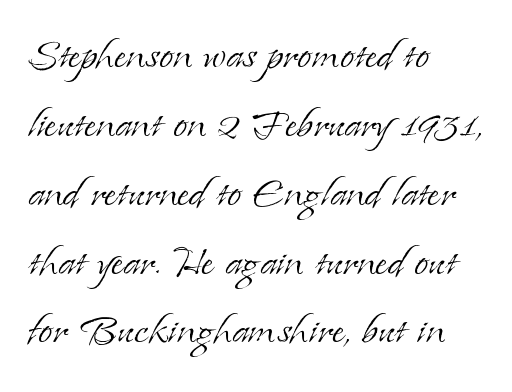
The image shows 51 px light serif type; set left-aligned, normal line spacing (1.35x), normal letter spacing, not underlined; low stroke contrast and a small x-height.
